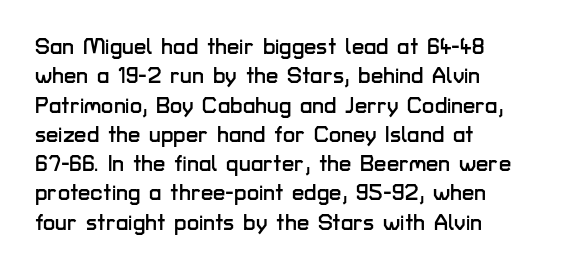
Q: Is the text italic (slanted)? A: No, it is upright.
Q: Is the text underlined? A: No.
Q: How is the paragraph aligned? A: Left-aligned.
Q: Is the spacing between letters normal or unusually wide? A: Normal.
Q: Is the spacing between lines tight, normal or loose? A: Normal.
